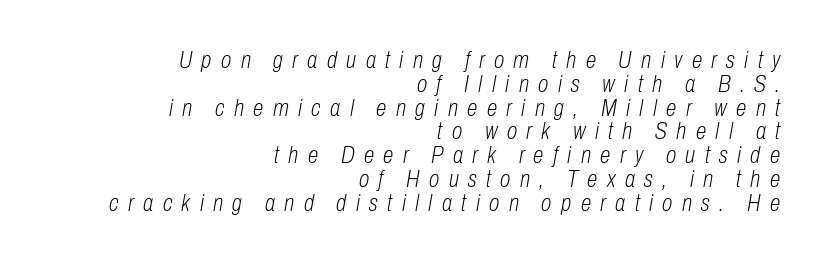
{"italic": "yes", "lean": "right", "slant_degrees": 10, "bold": "no", "underline": "no", "align": "right", "line_spacing": "tight", "line_spacing_ratio": 0.99, "letter_spacing": "wide", "letter_spacing_em": 0.39, "glyph_px": 24}
